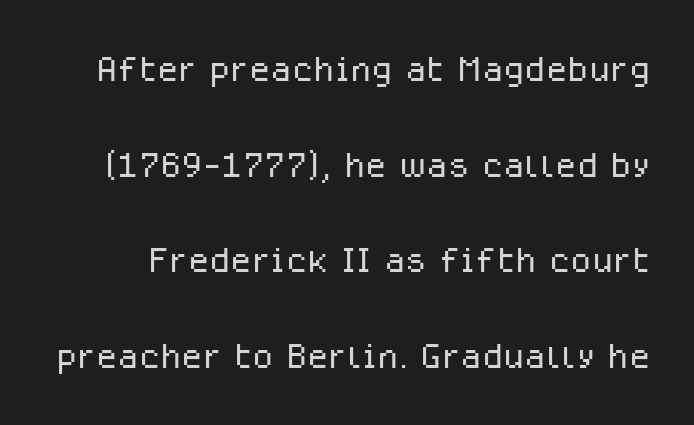
{"serif": "no", "italic": "no", "bold": "no", "weight": "light", "width": "normal", "stroke_contrast": "low", "x_height": "medium", "monospaced": "no", "underline": "no", "line_spacing": "loose", "line_spacing_ratio": 1.95, "letter_spacing": "normal", "letter_spacing_em": 0.0, "glyph_px": 49}
